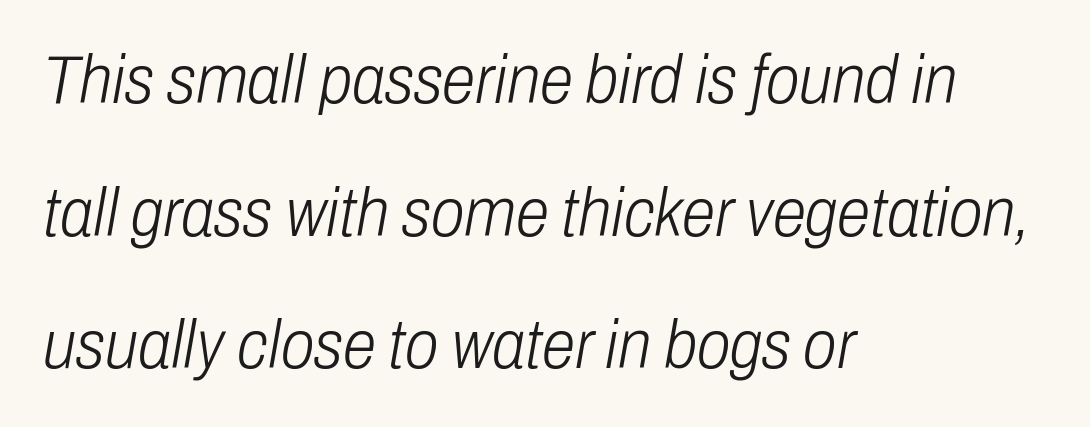
Regarding leading, the lines here are spaced well apart. These lines are set flush left with a ragged right edge. In terms of posture, this sample is oblique. The face used here is rendered with its standard letterfit.
